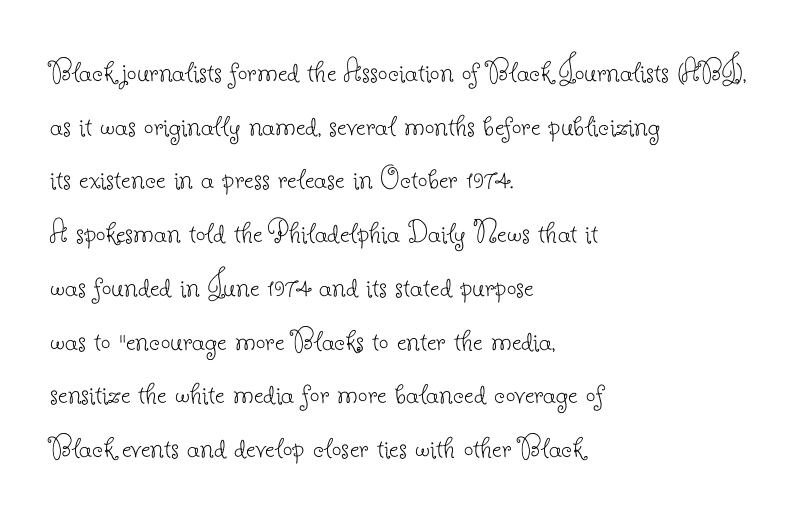
{"serif": "yes", "italic": "no", "bold": "no", "weight": "thin", "width": "normal", "stroke_contrast": "low", "x_height": "small", "monospaced": "no", "underline": "no", "align": "left", "line_spacing": "normal", "line_spacing_ratio": 1.58, "letter_spacing": "normal", "letter_spacing_em": 0.0, "glyph_px": 34}
